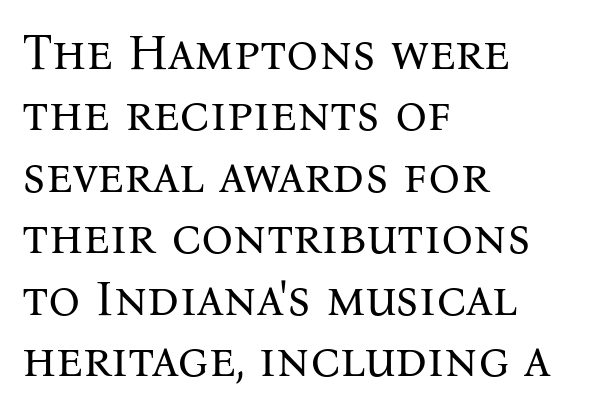
{"serif": "yes", "italic": "no", "bold": "no", "weight": "regular", "width": "normal", "stroke_contrast": "medium", "x_height": "medium", "monospaced": "no", "underline": "no", "align": "left", "line_spacing_ratio": 1.23, "letter_spacing": "normal", "letter_spacing_em": 0.0, "glyph_px": 50}
